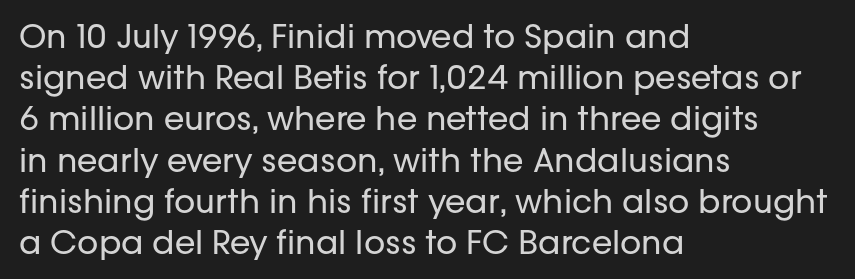
{"serif": "no", "italic": "no", "bold": "no", "weight": "regular", "width": "normal", "stroke_contrast": "low", "x_height": "medium", "monospaced": "no", "underline": "no", "align": "left", "line_spacing": "normal", "line_spacing_ratio": 1.25, "letter_spacing": "normal", "letter_spacing_em": 0.0, "glyph_px": 33}
